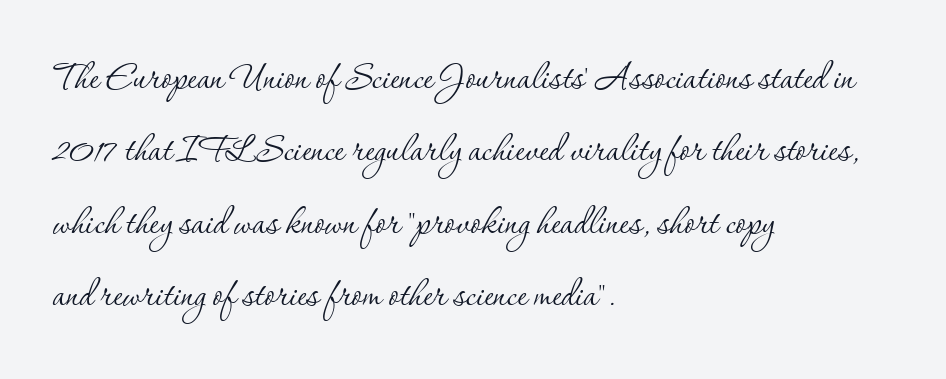
Lines of text with bare space underneath. Check where the strokes stop: tiny serifs finish them off. Looks like regular typesetting: each glyph gets only the width it needs. The typesetting does not lean heavy: it is not bold. Does extra space separate the letters? No, they use regular spacing.
